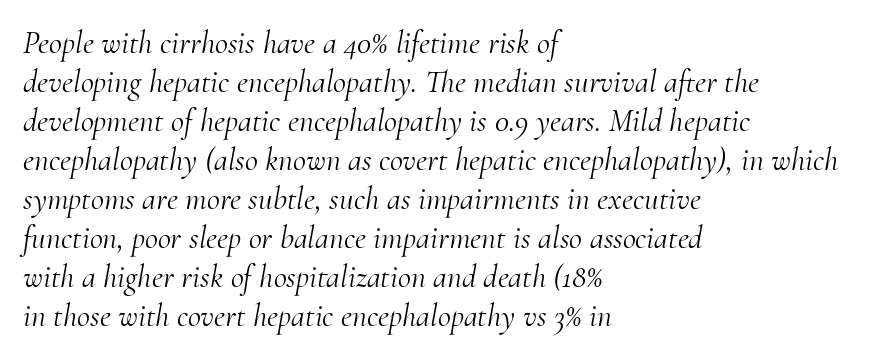
Note: serifs present on the glyphs. There is no visible air inserted between adjacent glyphs. This sample has the flowing, uneven cadence of proportional lettering. Designer's note — italics engaged. The space directly below the letters is spotless.
